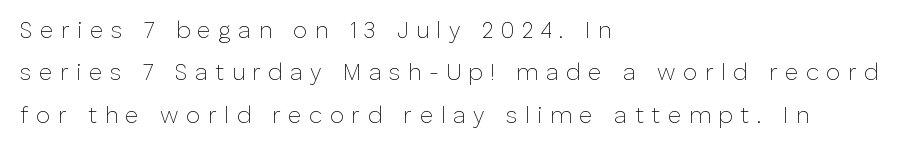
{"italic": "no", "bold": "no", "underline": "no", "align": "left", "line_spacing_ratio": 1.84, "letter_spacing": "wide", "letter_spacing_em": 0.33, "glyph_px": 23}
